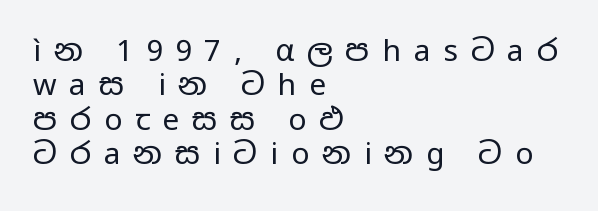
Q: Is the text bold? A: No.
Q: Is the text italic (slanted)? A: No, it is upright.
Q: Is the typeface a serif or a sans-serif typeface? A: Sans-serif.
Q: Is the text underlined? A: No.
Q: How is the paragraph aligned? A: Left-aligned.
Q: Is the spacing between letters normal or unusually wide? A: Unusually wide.
Q: Is the spacing between lines tight, normal or loose? A: Tight.
Q: Width (condensed, normal, or wide)? A: Wide.
Q: Stroke contrast? A: Low.
Q: x-height? A: Medium.
Q: Monospaced? A: No.
